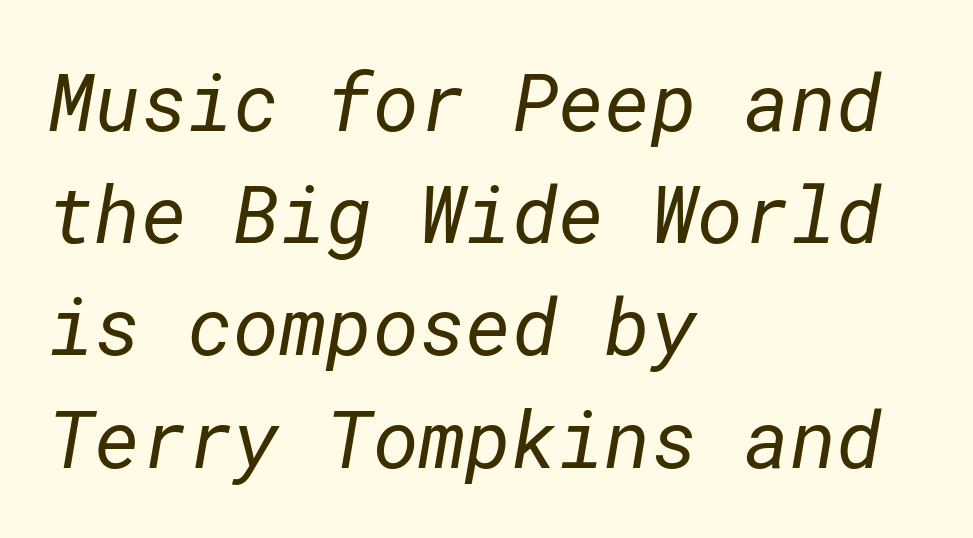
The image shows 79 px regular-weight sans-serif type; set left-aligned, normal line spacing (1.42x), normal letter spacing, not underlined; low stroke contrast and a medium x-height.
